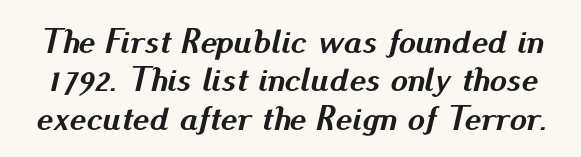
The glyphs are unaccompanied by any horizontal stroke below them. The letters are slanted; this is an italic face. The gaps between neighbouring characters are ordinary and unremarkable. If you measured baseline to baseline, you'd find a short distance. Chunky letters — that's bold for sure. Here the designer chose a conventional face with non-uniform glyph widths.
